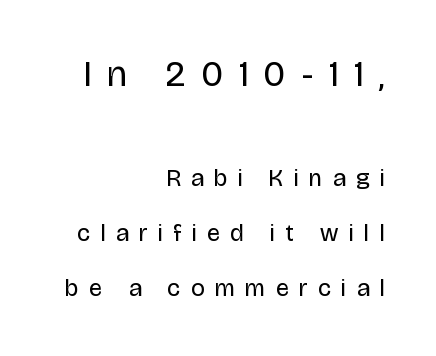
The image shows 36 px regular-weight, condensed sans-serif type, upright; set right-aligned, loose line spacing (2.29x), unusually wide letter spacing (+0.45 em), not underlined; the first (top) block is 1.5x larger; low stroke contrast and a large x-height.
